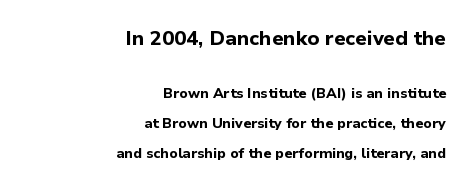
Here the glyphs are tracked normally, forming tight word shapes. Posture: upright roman. The compositor pushed each line to the right boundary. Check the space under the baseline: it is left empty.
